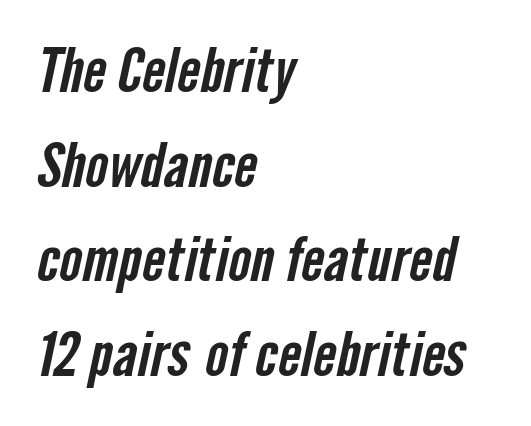
Is this a sans? Yes — the strokes have no serifs. Unmarked baselines from the first word to the last. Normally led — the rows are evenly, conventionally spaced. This sample uses plain, unmodified letter spacing. This sample has the flowing, uneven cadence of proportional lettering. The rag falls on the right side of this text block.
